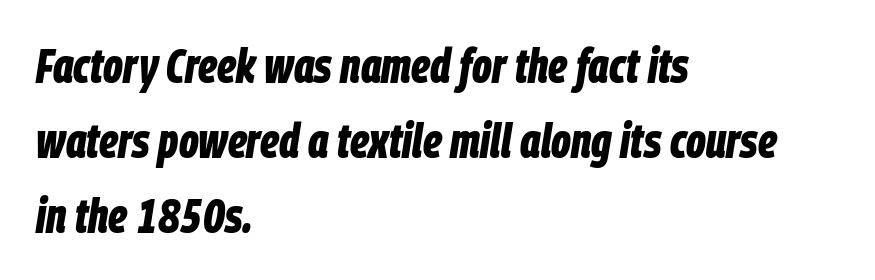
A bare baseline throughout the passage. Horizontally, the lines are justified to the leading edge only. This sample has the flowing, uneven cadence of proportional lettering. An italicized treatment has been applied to the whole sample.
